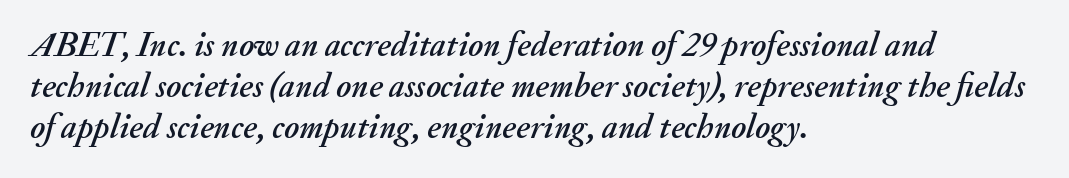
{"italic": "yes", "lean": "right", "slant_degrees": 20, "width": "normal", "stroke_contrast": "medium", "x_height": "small", "monospaced": "no", "underline": "no", "align": "left", "line_spacing_ratio": 1.21, "letter_spacing": "normal", "letter_spacing_em": 0.0, "glyph_px": 34}
